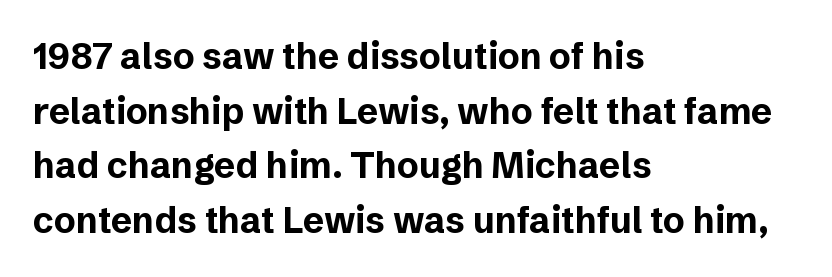
{"serif": "no", "italic": "no", "bold": "yes", "weight": "bold", "width": "normal", "stroke_contrast": "low", "x_height": "medium", "monospaced": "no", "underline": "no", "align": "left", "line_spacing": "normal", "line_spacing_ratio": 1.52, "letter_spacing": "normal", "letter_spacing_em": 0.0, "glyph_px": 36}
